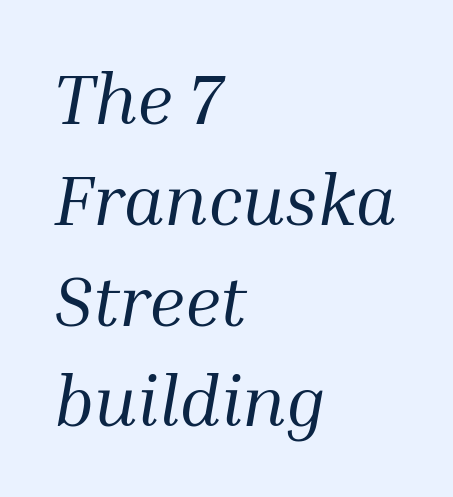
The image shows 71 px regular-weight serif type, italic (leaning right); set left-aligned, normal line spacing (1.42x), normal letter spacing, not underlined; medium stroke contrast and a medium x-height.
